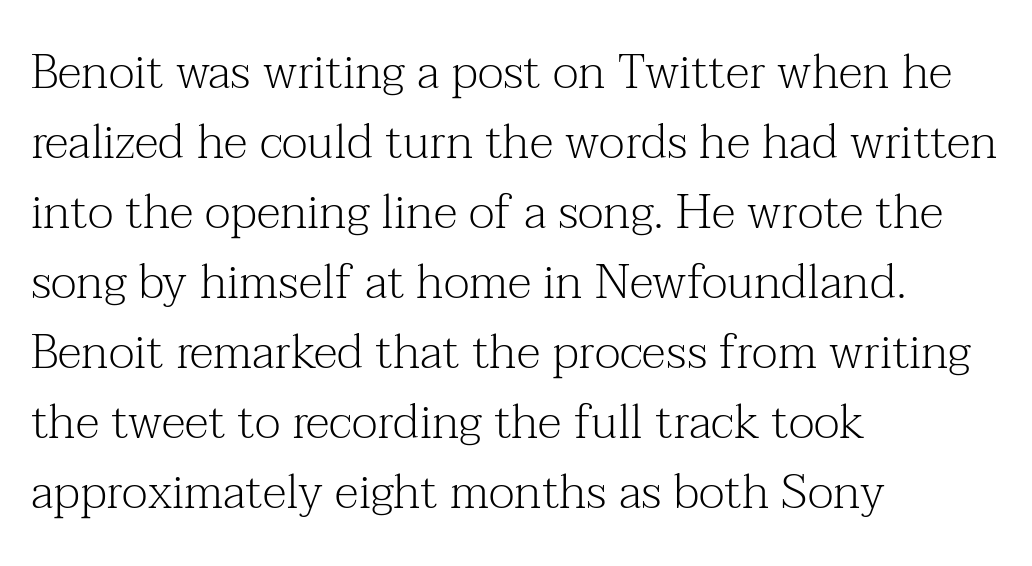
The passage shown is typed in a proportional face where columns would drift. No heavy texture on the line: the type isn't bold. Compared with typical paragraphs, the rows here are spaced about the same. In terms of letterspacing, this is plain default setting. The paragraph shown leans on its left margin.
